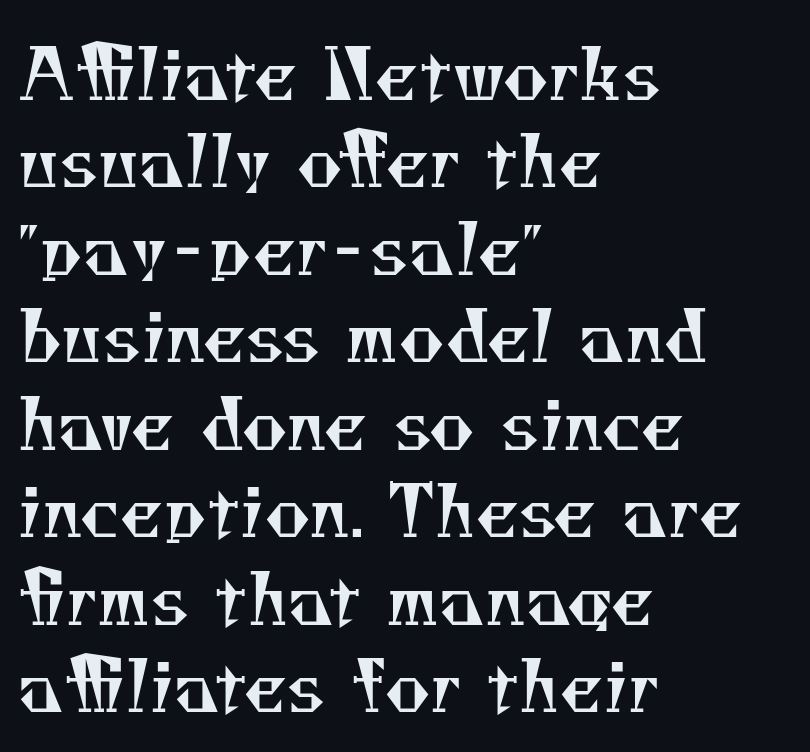
The image shows 70 px regular-weight serif type; set left-aligned, normal line spacing (1.25x), normal letter spacing, not underlined; medium stroke contrast and a small x-height.
